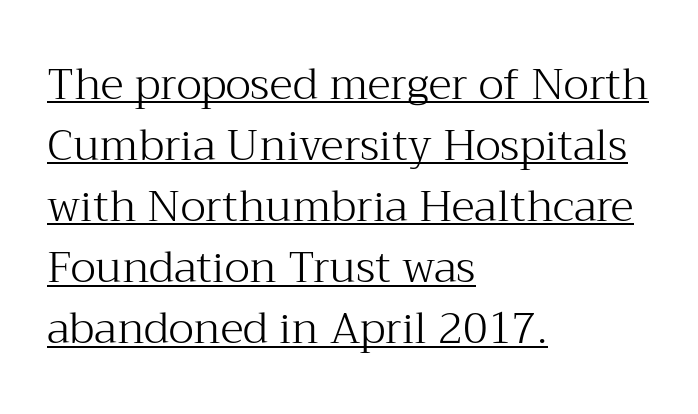
Proportional: the letters do not fall into vertical columns. The rendered words wear a rule along their underside. The horizontal fit of the characters is conventional and even. The typography opts for an upright posture over an oblique one. The rendering uses a moderate line-height, typical for paragraphs. Visually the block forms a straight wall on the left and a jagged coastline on the right.
